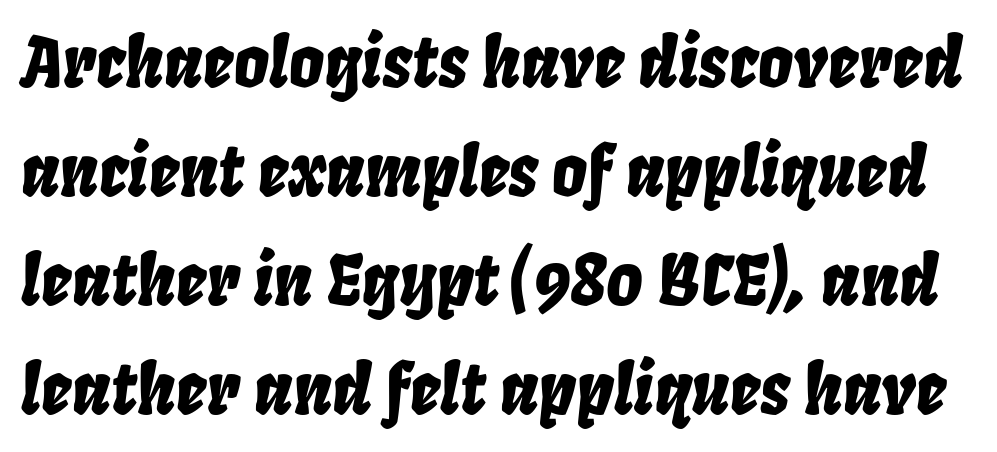
{"italic": "yes", "lean": "right", "slant_degrees": 8, "width": "condensed", "stroke_contrast": "low", "x_height": "large", "monospaced": "no", "underline": "no", "line_spacing": "normal", "line_spacing_ratio": 1.58, "letter_spacing": "normal", "letter_spacing_em": 0.0, "glyph_px": 69}
